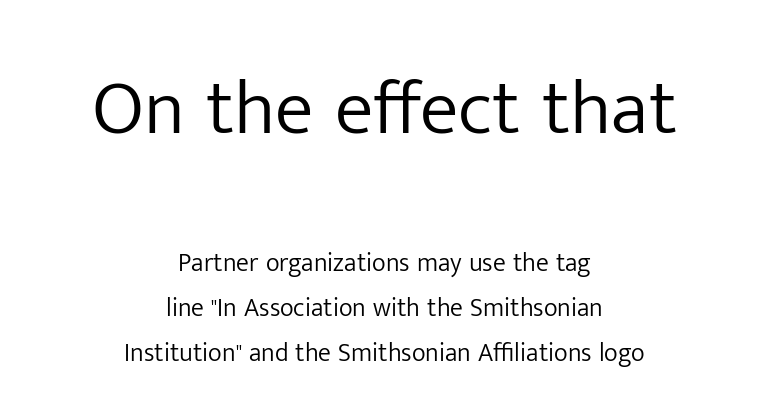
Does the lettering tilt? It doesn't — this is upright. The earlier block is typeset at a bigger size than the later block. The tracking reads as untouched default to a designer's eye. Caption: multi-line text, centered on the measure.
